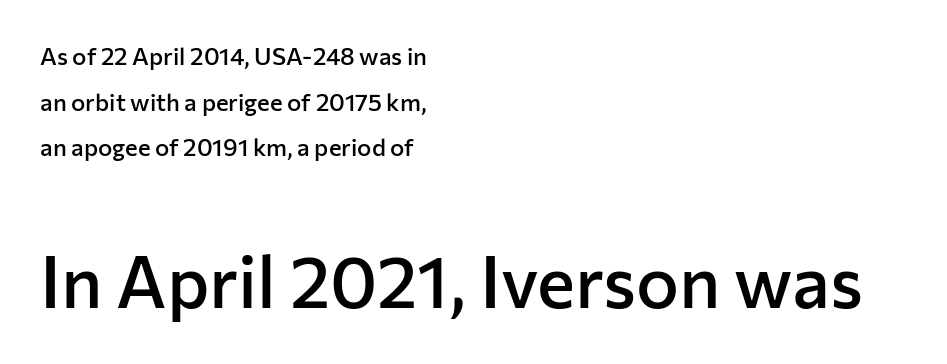
Q: Is the text bold? A: Semi-bold.
Q: Is the text italic (slanted)? A: No, it is upright.
Q: Is the typeface a serif or a sans-serif typeface? A: Sans-serif.
Q: Is the text underlined? A: No.
Q: How is the paragraph aligned? A: Left-aligned.
Q: Is the spacing between letters normal or unusually wide? A: Normal.
Q: Is the spacing between lines tight, normal or loose? A: Loose.
Q: Which block of text is set in a larger size, the first (top) or the second (bottom)? A: The second (bottom) one.
Q: Width (condensed, normal, or wide)? A: Normal.
Q: Stroke contrast? A: Low.
Q: x-height? A: Medium.
Q: Monospaced? A: No.
